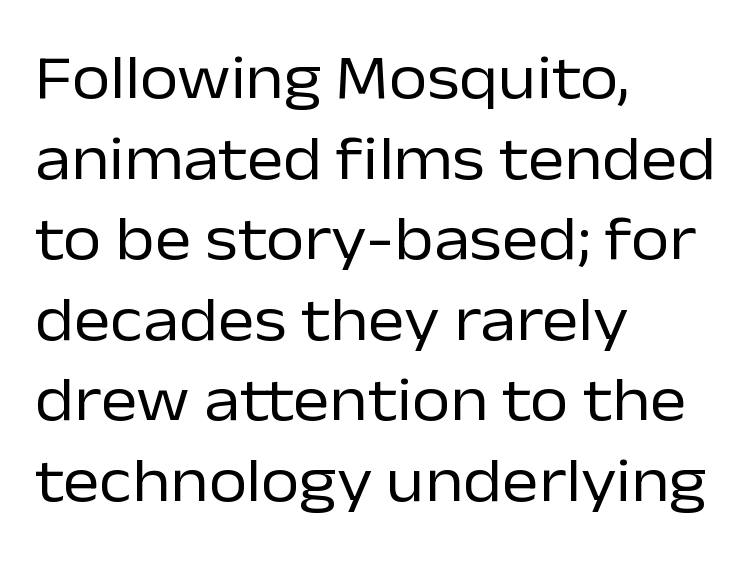
Q: Is the text bold? A: No.
Q: Is the text italic (slanted)? A: No, it is upright.
Q: Is the typeface a serif or a sans-serif typeface? A: Sans-serif.
Q: Is the text underlined? A: No.
Q: How is the paragraph aligned? A: Left-aligned.
Q: Is the spacing between letters normal or unusually wide? A: Normal.
Q: Is the spacing between lines tight, normal or loose? A: Normal.
Q: Width (condensed, normal, or wide)? A: Normal.
Q: Stroke contrast? A: Low.
Q: x-height? A: Medium.
Q: Monospaced? A: No.
